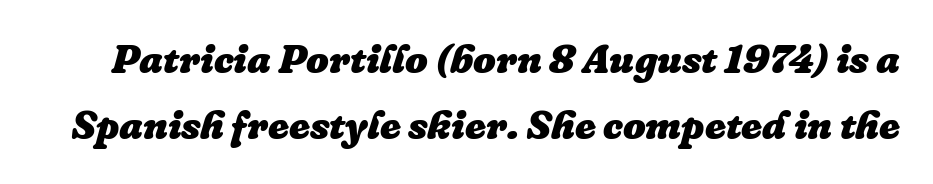
Q: Is the text bold? A: Yes.
Q: Is the text italic (slanted)? A: Yes, it leans right by about 16 degrees.
Q: Is the text underlined? A: No.
Q: Is the spacing between letters normal or unusually wide? A: Normal.
Q: Is the spacing between lines tight, normal or loose? A: Normal.
Q: Width (condensed, normal, or wide)? A: Normal.
Q: Stroke contrast? A: Low.
Q: x-height? A: Medium.
Q: Monospaced? A: No.
